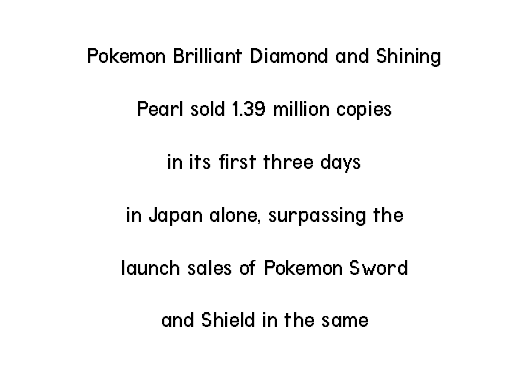
The image shows 23 px text type, upright; set centered, loose line spacing (2.3x), normal letter spacing, not underlined.
